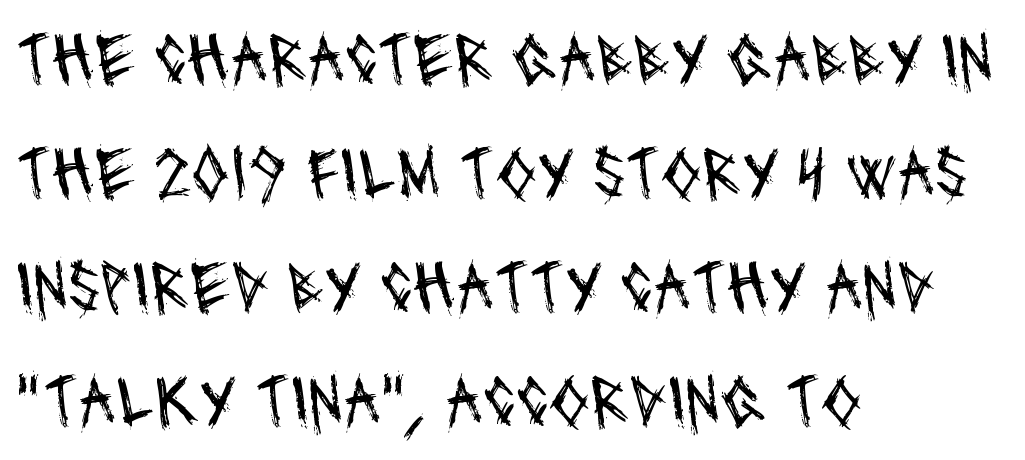
What stands out about the letter spacing? Nothing — it is the standard amount. The lines sit at an ordinary, default distance from one another. Horizontal alignment here is leftward, the default for most running prose. The glyphs in this specimen are sans serif.
